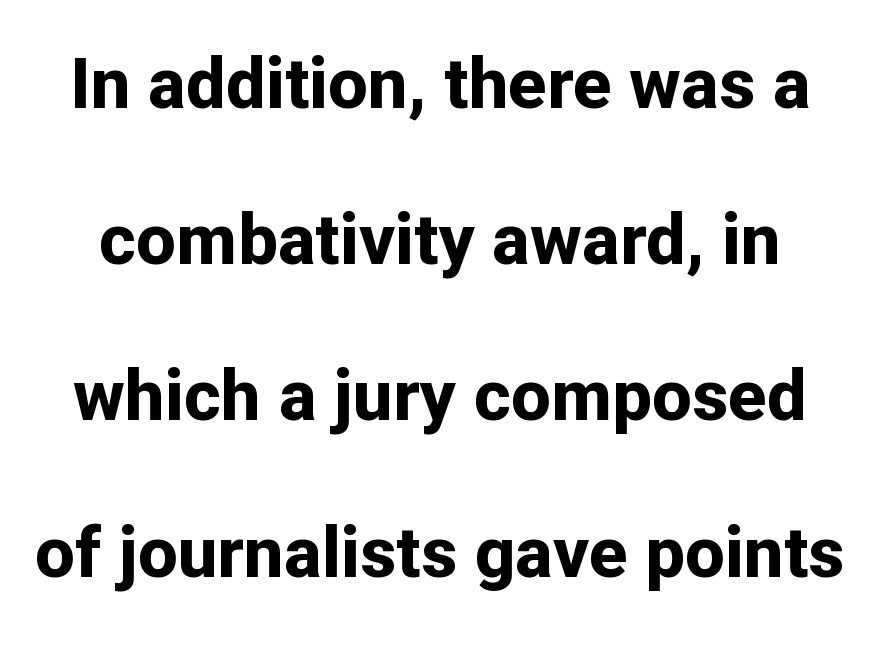
Q: Is the text bold? A: Yes.
Q: Is the text italic (slanted)? A: No, it is upright.
Q: Is the typeface a serif or a sans-serif typeface? A: Sans-serif.
Q: Is the text underlined? A: No.
Q: Is the spacing between letters normal or unusually wide? A: Normal.
Q: Is the spacing between lines tight, normal or loose? A: Loose.
Q: Width (condensed, normal, or wide)? A: Normal.
Q: Stroke contrast? A: Low.
Q: x-height? A: Medium.
Q: Monospaced? A: No.
